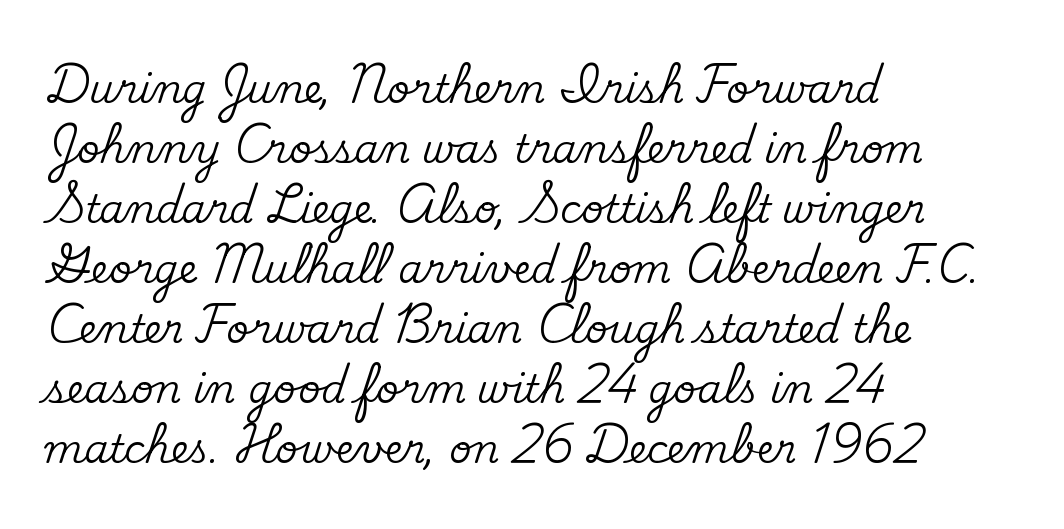
Honestly, there is no underline to notice here at all. Horizontal bands of white between lines are of average thickness. How are the letters spaced? Ordinarily, with no added tracking. The passage shown is typed in a proportional face where columns would drift.
